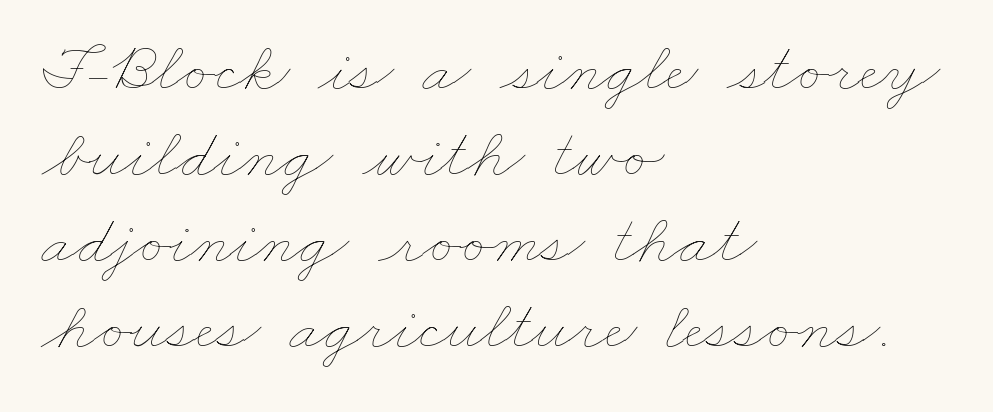
The image shows 71 px thin, wide type; set left-aligned, line spacing 1.21x, normal letter spacing, not underlined; low stroke contrast and a small x-height.
